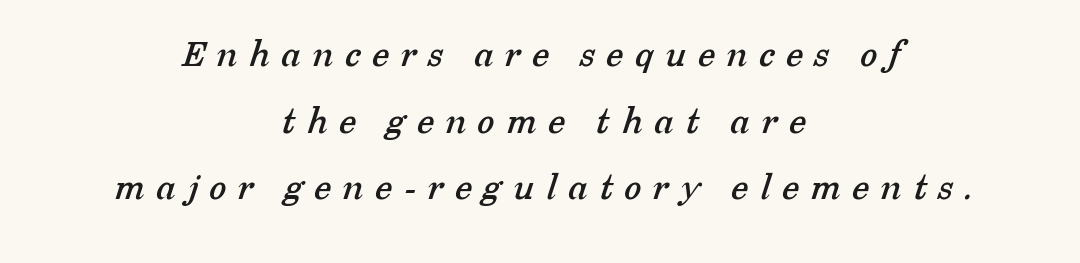
The image shows 39 px serif type; set centered, line spacing 1.71x, unusually wide letter spacing (+0.3 em), not underlined; low stroke contrast and a medium x-height.
